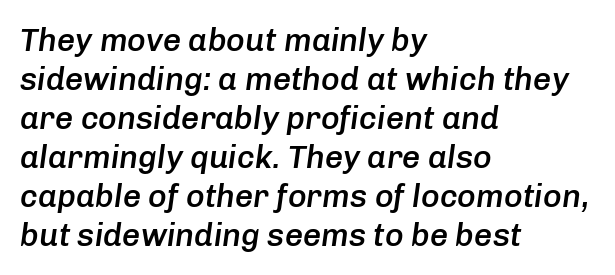
The image shows 32 px semibold type, italic (leaning right); set left-aligned, line spacing 1.22x, normal letter spacing, not underlined; low stroke contrast and a medium x-height.
